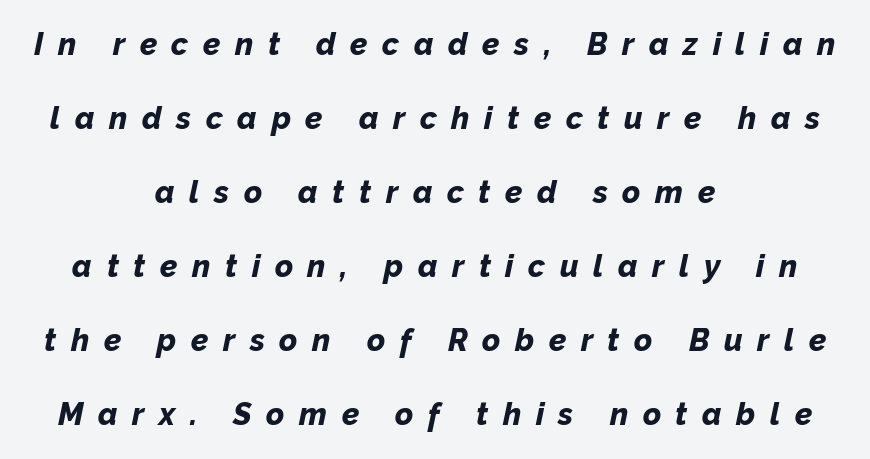
The image shows 31 px bold type, italic (leaning right); set centered, loose line spacing (2.39x), unusually wide letter spacing (+0.47 em), not underlined; low stroke contrast and a medium x-height.
